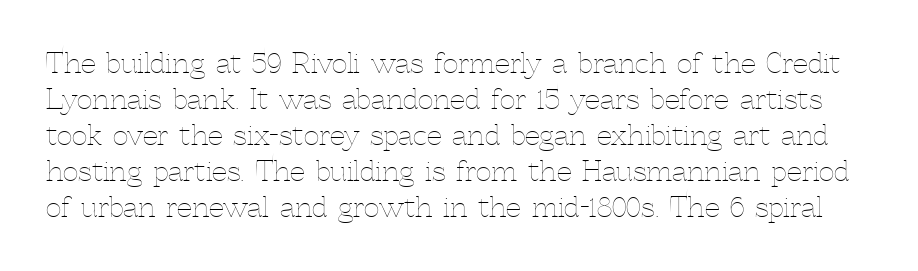
{"italic": "no", "bold": "no", "underline": "no", "line_spacing": "normal", "line_spacing_ratio": 1.33, "letter_spacing": "normal", "letter_spacing_em": 0.0, "glyph_px": 27}
